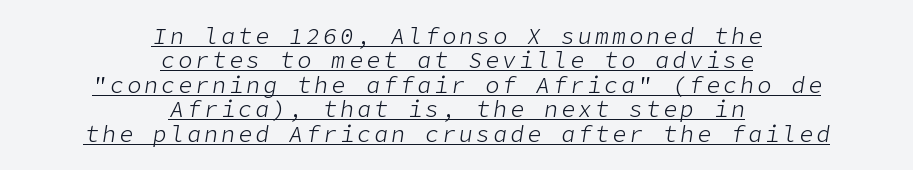
{"italic": "yes", "lean": "right", "slant_degrees": 9, "bold": "no", "underline": "yes", "align": "center", "line_spacing": "tight", "line_spacing_ratio": 1.06, "glyph_px": 23}
